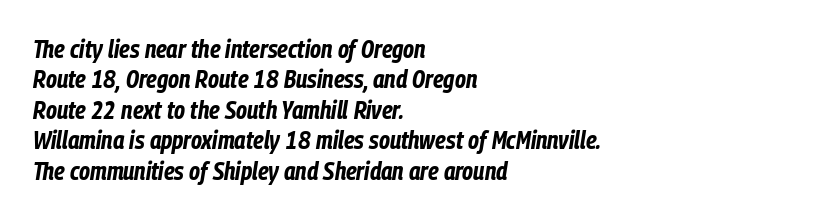
Q: Is the text bold? A: Yes.
Q: Is the text italic (slanted)? A: Yes, it leans right by about 9 degrees.
Q: Is the text underlined? A: No.
Q: How is the paragraph aligned? A: Left-aligned.
Q: Is the spacing between letters normal or unusually wide? A: Normal.
